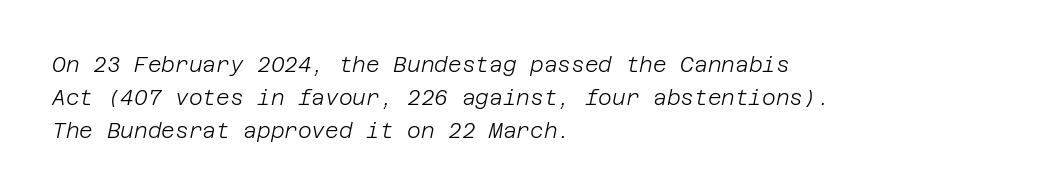
{"italic": "yes", "lean": "right", "slant_degrees": 12, "bold": "no", "underline": "no", "align": "left", "line_spacing": "normal", "line_spacing_ratio": 1.57, "letter_spacing": "normal", "letter_spacing_em": 0.0, "glyph_px": 21}
